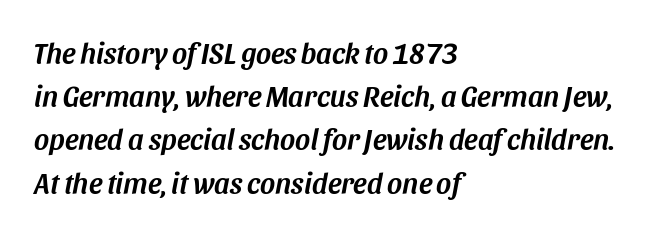
{"italic": "yes", "lean": "right", "slant_degrees": 11, "width": "normal", "stroke_contrast": "medium", "x_height": "large", "monospaced": "no", "underline": "no", "align": "left", "line_spacing": "normal", "line_spacing_ratio": 1.49, "letter_spacing": "normal", "letter_spacing_em": 0.0, "glyph_px": 29}
